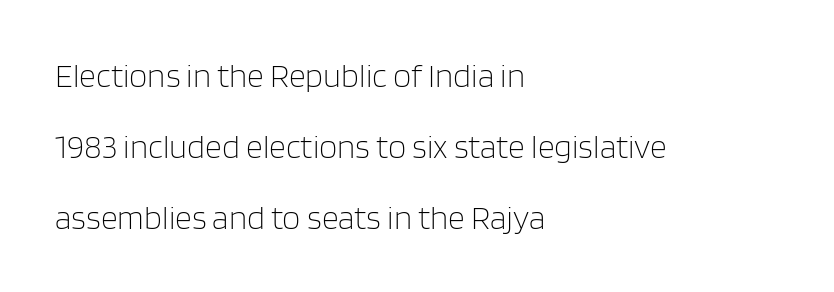
Q: Is the text bold? A: No.
Q: Is the text italic (slanted)? A: No, it is upright.
Q: Is the typeface a serif or a sans-serif typeface? A: Sans-serif.
Q: Is the text underlined? A: No.
Q: How is the paragraph aligned? A: Left-aligned.
Q: Is the spacing between letters normal or unusually wide? A: Normal.
Q: Is the spacing between lines tight, normal or loose? A: Loose.
Q: Width (condensed, normal, or wide)? A: Normal.
Q: Stroke contrast? A: Low.
Q: x-height? A: Large.
Q: Monospaced? A: No.
